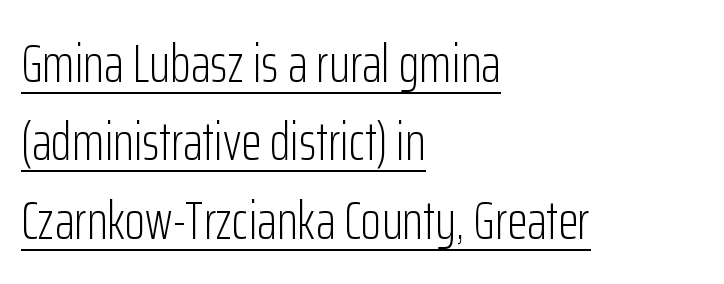
{"serif": "no", "italic": "no", "bold": "no", "weight": "light", "width": "condensed", "stroke_contrast": "low", "x_height": "medium", "monospaced": "no", "underline": "yes", "align": "left", "line_spacing": "normal", "line_spacing_ratio": 1.48, "letter_spacing": "normal", "letter_spacing_em": 0.0, "glyph_px": 53}
